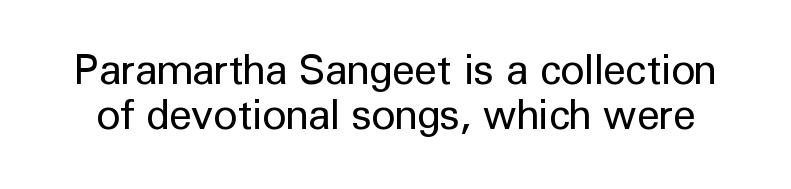
The image shows 41 px regular-weight sans-serif type, upright; set tight line spacing (1.09x), normal letter spacing, not underlined; low stroke contrast and a medium x-height.
